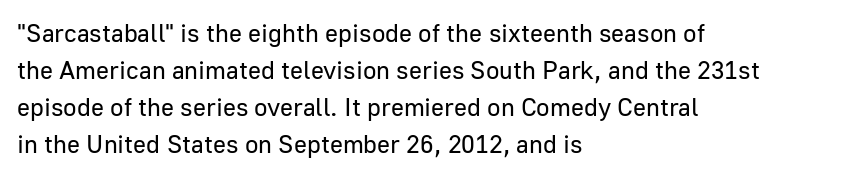
Q: Is the text bold? A: No.
Q: Is the text italic (slanted)? A: No, it is upright.
Q: Is the text underlined? A: No.
Q: How is the paragraph aligned? A: Left-aligned.
Q: Is the spacing between letters normal or unusually wide? A: Normal.
Q: Is the spacing between lines tight, normal or loose? A: Normal.
